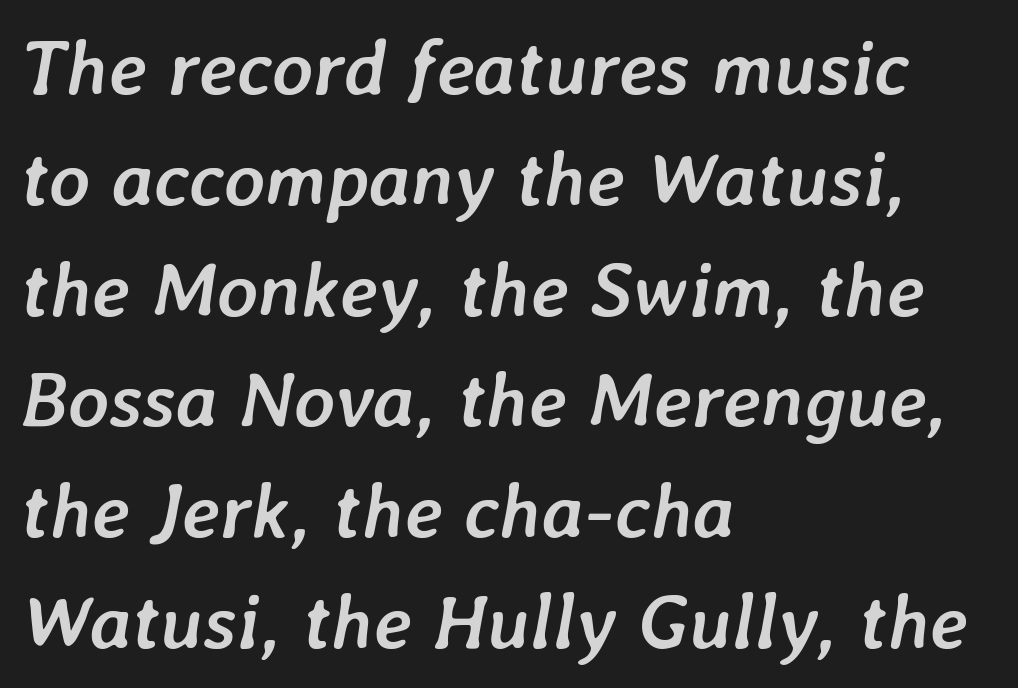
The image shows 78 px semibold type, italic (leaning right); set left-aligned, normal line spacing (1.42x), normal letter spacing, not underlined; low stroke contrast and a medium x-height.
